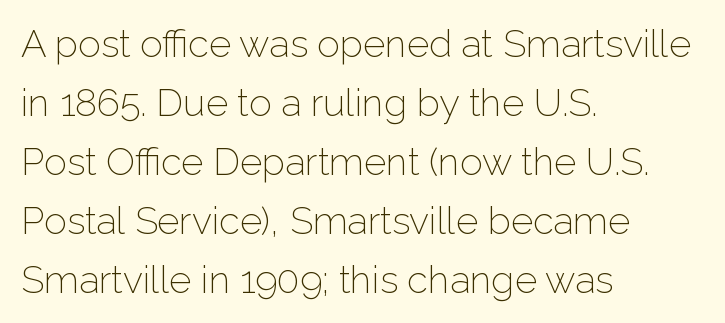
If you drew a ruler down the left edge, every line would touch it. The letters advance in unequal steps, a hallmark of proportional type. Observe the ordinary spacing: letters are neighbours, not strangers. In terms of posture, this sample is upright. Quick note: underline off.
